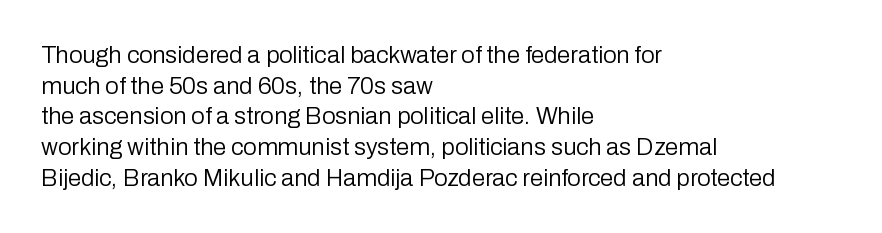
The image shows 24 px text type, upright; set left-aligned, normal line spacing (1.28x), normal letter spacing, not underlined.
